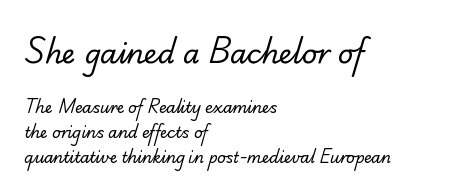
The typeface has the unassuming heft of standard copy or less. Only glyphs here, with clear space below each row. Is the lower block the larger one? No — the upper block carries the bigger type. The gaps between neighbouring characters are ordinary and unremarkable. Notice how the passage keeps a crisp vertical edge on the left only.
